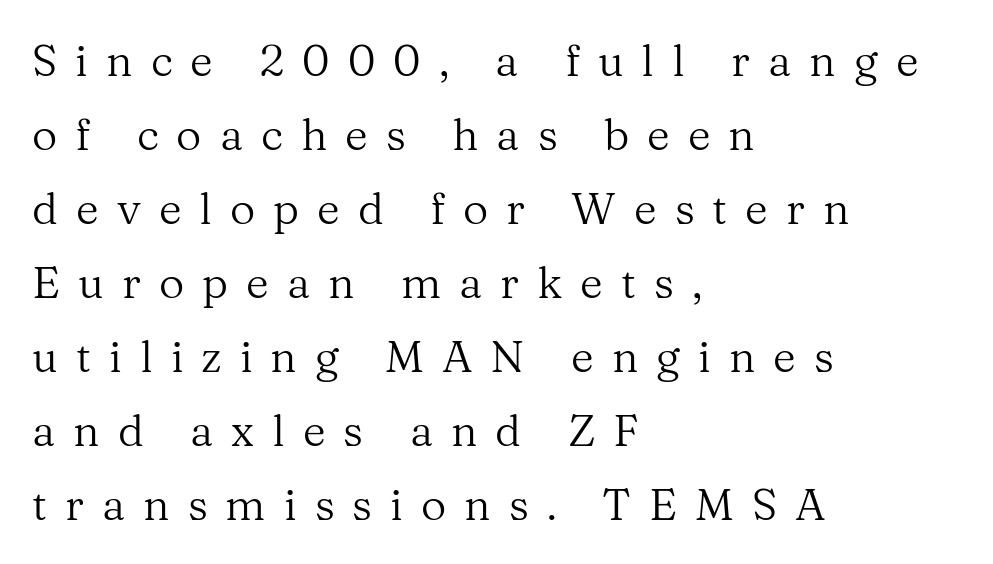
{"serif": "yes", "italic": "no", "bold": "no", "weight": "regular", "width": "normal", "stroke_contrast": "medium", "x_height": "medium", "monospaced": "no", "underline": "no", "align": "left", "line_spacing": "normal", "line_spacing_ratio": 1.68, "letter_spacing": "wide", "letter_spacing_em": 0.41, "glyph_px": 44}
